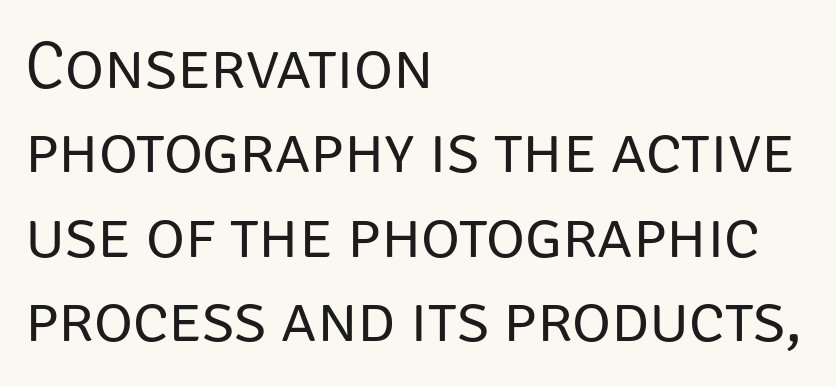
Check under the words: just untouched page. How would I describe the line gaps? Plain and ordinary. Compared with typical body copy, the letter spacing here is the same. Proportional: the letters do not fall into vertical columns. Characters remain perfectly vertical along every line.
